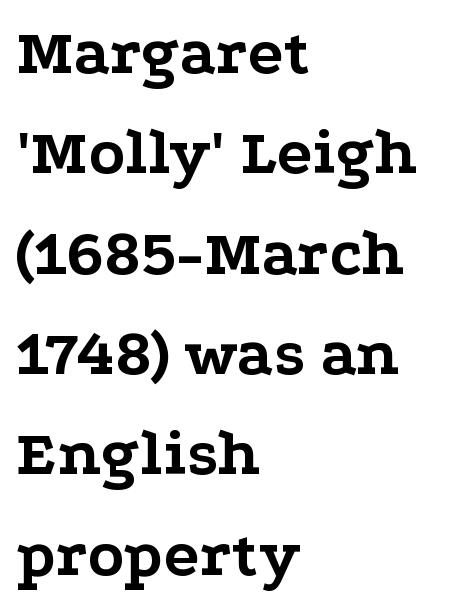
Q: Is the text bold? A: Yes.
Q: Is the text italic (slanted)? A: No, it is upright.
Q: Is the typeface a serif or a sans-serif typeface? A: Serif.
Q: Is the text underlined? A: No.
Q: How is the paragraph aligned? A: Left-aligned.
Q: Is the spacing between letters normal or unusually wide? A: Normal.
Q: Is the spacing between lines tight, normal or loose? A: Normal.
Q: Width (condensed, normal, or wide)? A: Wide.
Q: Stroke contrast? A: Low.
Q: x-height? A: Medium.
Q: Monospaced? A: No.
